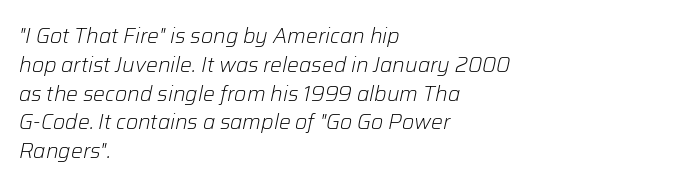
{"italic": "yes", "lean": "right", "slant_degrees": 12, "bold": "no", "underline": "no", "align": "left", "line_spacing": "normal", "line_spacing_ratio": 1.37, "letter_spacing": "normal", "letter_spacing_em": 0.0, "glyph_px": 21}
